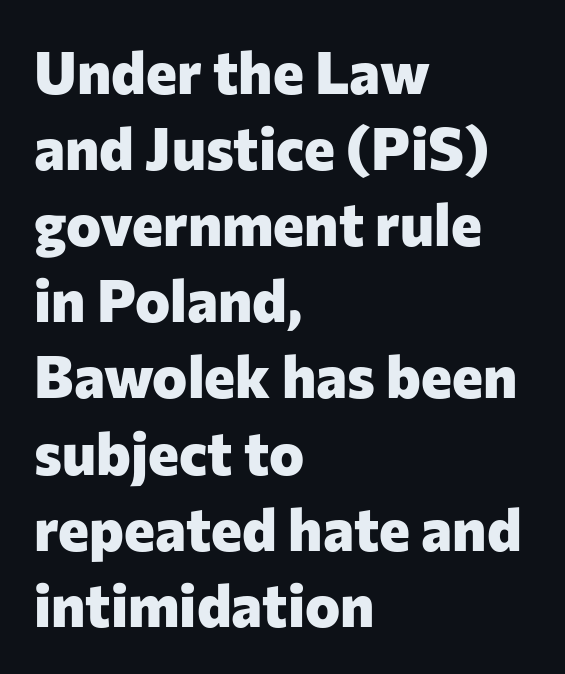
Descender tails drop into unmarked territory. You could call the tracking neutral — neither tight nor loose. A typesetter would call this leading conventional body-copy spacing. The rendering uses natural spacing where letterforms have individual widths. The letters stand upright; this is a roman face.
